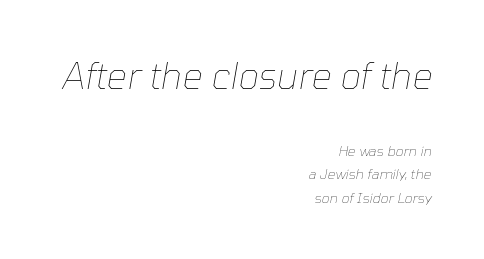
Q: Is the text bold? A: No.
Q: Is the text italic (slanted)? A: Yes, it leans right by about 10 degrees.
Q: Is the text underlined? A: No.
Q: How is the paragraph aligned? A: Right-aligned.
Q: Is the spacing between letters normal or unusually wide? A: Normal.
Q: Is the spacing between lines tight, normal or loose? A: Normal.
Q: Which block of text is set in a larger size, the first (top) or the second (bottom)? A: The first (top) one.
Q: Width (condensed, normal, or wide)? A: Normal.
Q: Stroke contrast? A: Low.
Q: x-height? A: Medium.
Q: Monospaced? A: No.
